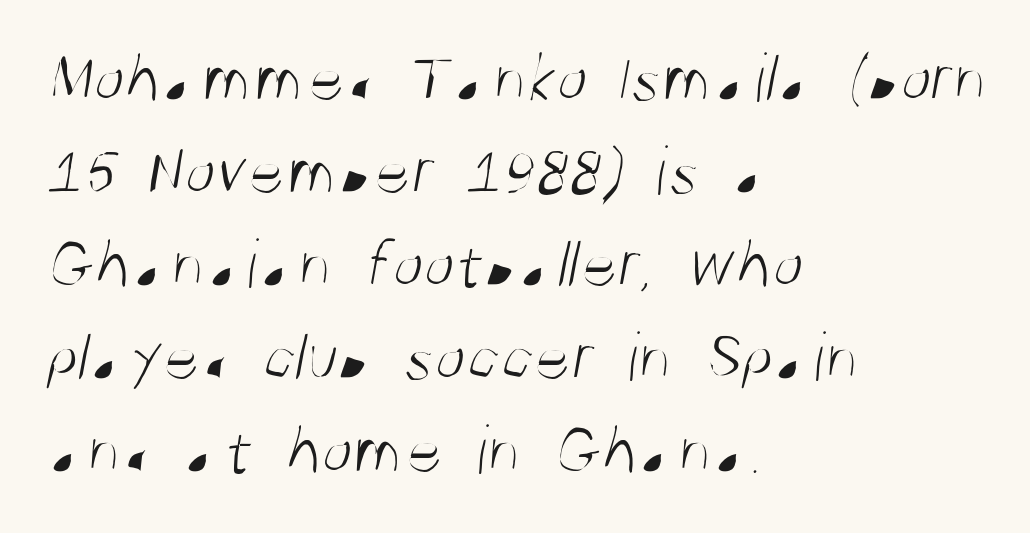
{"serif": "no", "bold": "no", "weight": "light", "width": "condensed", "stroke_contrast": "medium", "x_height": "large", "monospaced": "no", "underline": "no", "align": "left", "line_spacing": "normal", "line_spacing_ratio": 1.31, "letter_spacing": "normal", "letter_spacing_em": 0.0, "glyph_px": 71}
